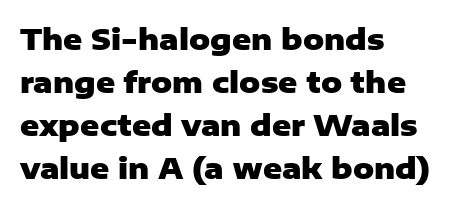
Q: Is the text bold? A: Yes.
Q: Is the text italic (slanted)? A: No, it is upright.
Q: Is the typeface a serif or a sans-serif typeface? A: Sans-serif.
Q: Is the text underlined? A: No.
Q: How is the paragraph aligned? A: Left-aligned.
Q: Is the spacing between letters normal or unusually wide? A: Normal.
Q: Is the spacing between lines tight, normal or loose? A: Normal.
Q: Width (condensed, normal, or wide)? A: Normal.
Q: Stroke contrast? A: Low.
Q: x-height? A: Medium.
Q: Monospaced? A: No.
